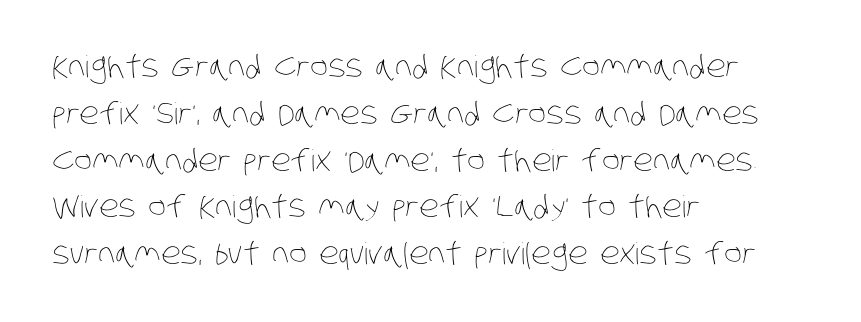
Q: Is the text bold? A: No.
Q: Is the text underlined? A: No.
Q: How is the paragraph aligned? A: Left-aligned.
Q: Is the spacing between letters normal or unusually wide? A: Normal.
Q: Is the spacing between lines tight, normal or loose? A: Normal.
Q: Width (condensed, normal, or wide)? A: Condensed.
Q: Stroke contrast? A: Low.
Q: x-height? A: Large.
Q: Monospaced? A: No.
